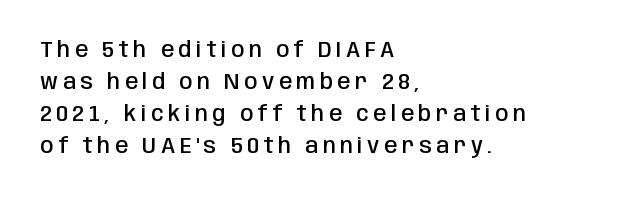
The type is letterspaced generously, with wide tracking. Each row of text sits above clean, open space. The lines sit at an ordinary, default distance from one another. Nope, not italic — everything's standing straight. If you drew a ruler down the left edge, every line would touch it.
